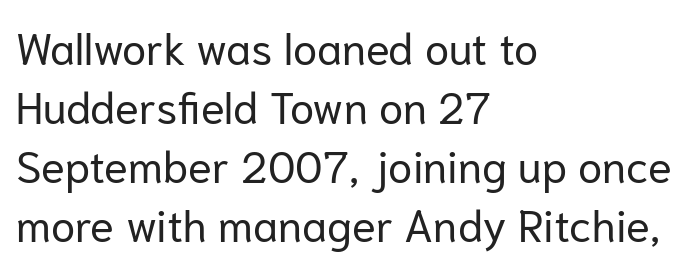
{"serif": "no", "italic": "no", "bold": "no", "weight": "regular", "width": "normal", "stroke_contrast": "low", "x_height": "medium", "monospaced": "no", "underline": "no", "align": "left", "line_spacing": "normal", "line_spacing_ratio": 1.34, "letter_spacing": "normal", "letter_spacing_em": 0.0, "glyph_px": 44}
